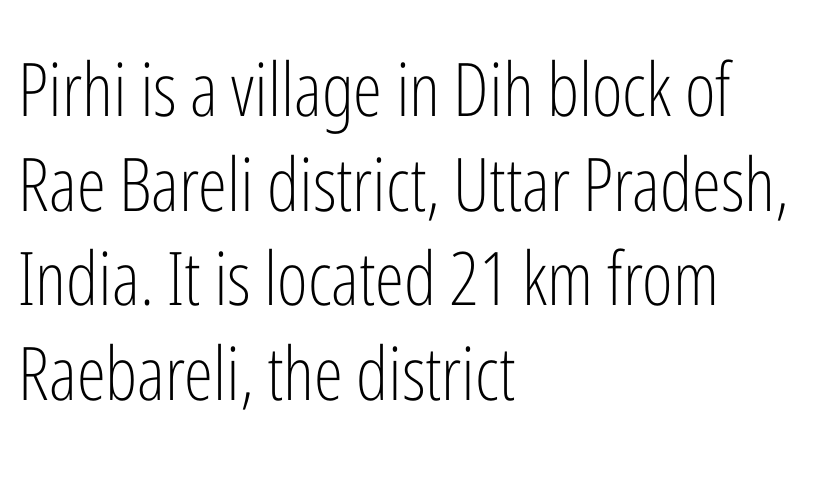
{"serif": "no", "italic": "no", "bold": "no", "weight": "light", "width": "condensed", "stroke_contrast": "low", "x_height": "medium", "monospaced": "no", "underline": "no", "align": "left", "line_spacing": "normal", "line_spacing_ratio": 1.28, "letter_spacing": "normal", "letter_spacing_em": 0.0, "glyph_px": 74}
